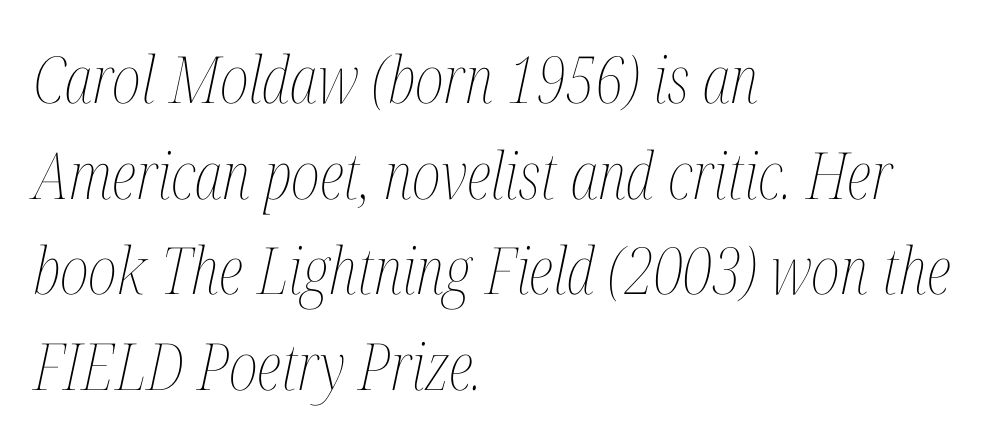
The image shows 65 px thin, condensed type, italic (leaning right); set left-aligned, normal line spacing (1.47x), normal letter spacing, not underlined; medium stroke contrast and a medium x-height.
